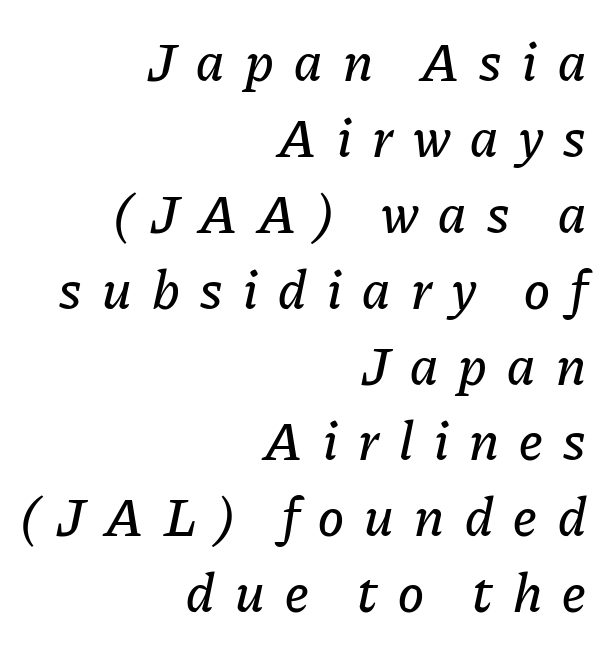
The type is letterspaced generously, with wide tracking. Vertical spacing — default. The lines in this sample share a right terminus and differ only in where they begin. Looking at the ascenders, they clearly lean. Anything drawn beneath the words? Only blank space. The passage shown is typed in a proportional face where columns would drift.
